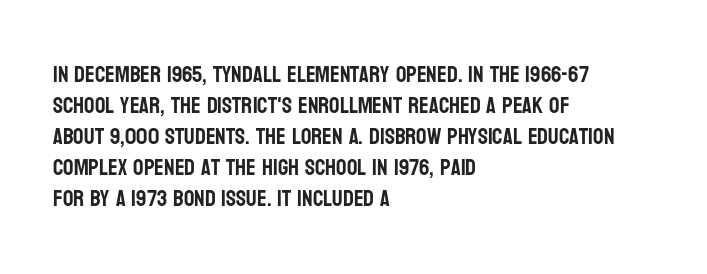
{"italic": "no", "underline": "no", "align": "left", "line_spacing": "normal", "line_spacing_ratio": 1.35, "letter_spacing": "normal", "letter_spacing_em": 0.0, "glyph_px": 23}
